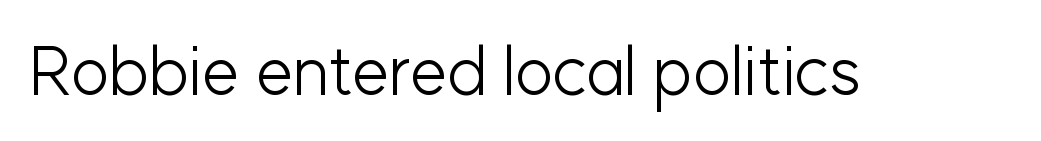
The image shows 67 px light sans-serif type, upright; set normal letter spacing, not underlined; low stroke contrast and a medium x-height.
